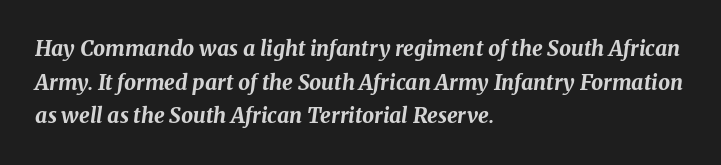
The image shows 21 px bold type, italic (leaning right); set left-aligned, normal line spacing (1.6x), normal letter spacing, not underlined.
